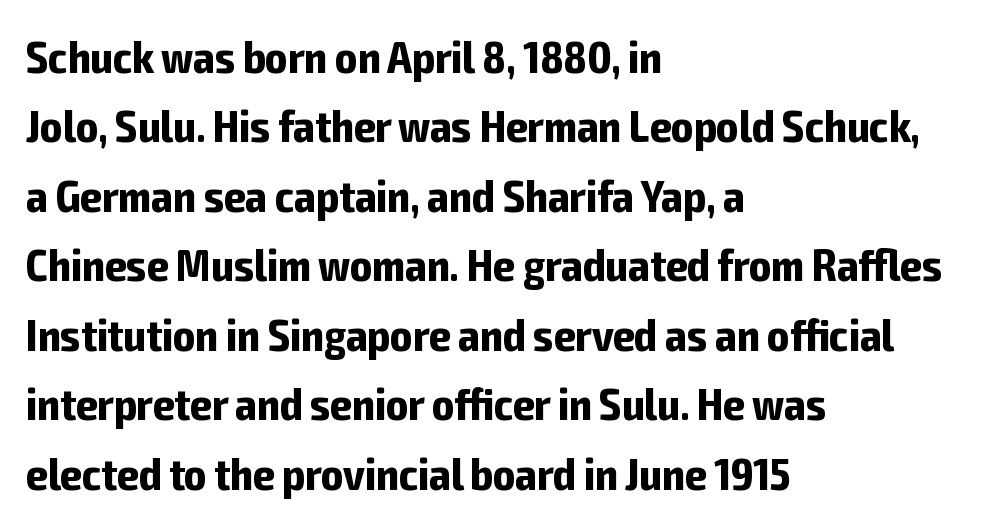
{"serif": "no", "italic": "no", "bold": "yes", "weight": "bold", "width": "condensed", "stroke_contrast": "low", "x_height": "medium", "monospaced": "no", "underline": "no", "align": "left", "line_spacing": "normal", "line_spacing_ratio": 1.51, "letter_spacing": "normal", "letter_spacing_em": 0.0, "glyph_px": 46}
